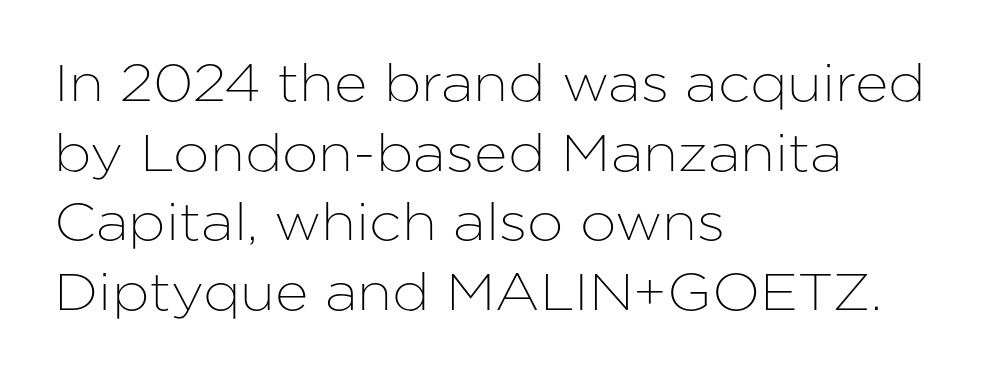
Q: Is the text italic (slanted)? A: No, it is upright.
Q: Is the typeface a serif or a sans-serif typeface? A: Sans-serif.
Q: Is the text underlined? A: No.
Q: How is the paragraph aligned? A: Left-aligned.
Q: Is the spacing between letters normal or unusually wide? A: Normal.
Q: Is the spacing between lines tight, normal or loose? A: Normal.
Q: Width (condensed, normal, or wide)? A: Normal.
Q: Stroke contrast? A: Low.
Q: x-height? A: Medium.
Q: Monospaced? A: No.
